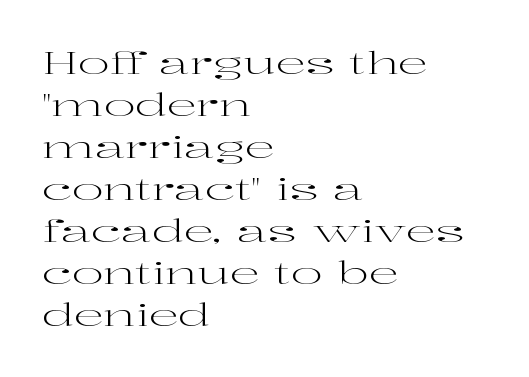
These lines are rendered in a variable-pitch font. This is roman type, the default non-slanted kind. Between one letter and the next there's only the usual sliver of space. The font is comparable to plain body text, perhaps lighter. Serifs: yes, visible at the terminals of the letterforms. The baseline area is clear.
